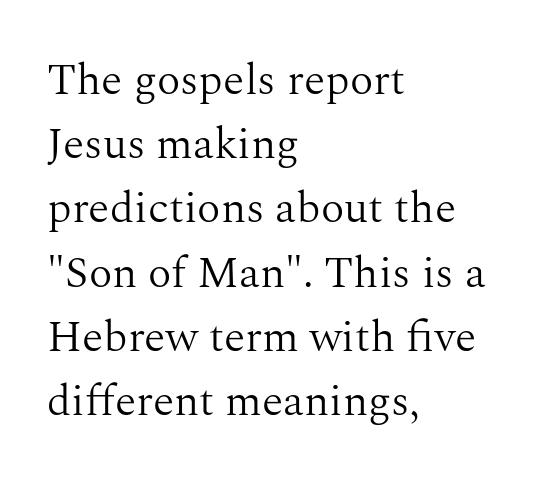
{"serif": "yes", "italic": "no", "bold": "no", "weight": "light", "width": "normal", "stroke_contrast": "medium", "x_height": "medium", "monospaced": "no", "underline": "no", "align": "left", "line_spacing": "normal", "line_spacing_ratio": 1.46, "letter_spacing": "normal", "letter_spacing_em": 0.0, "glyph_px": 44}
